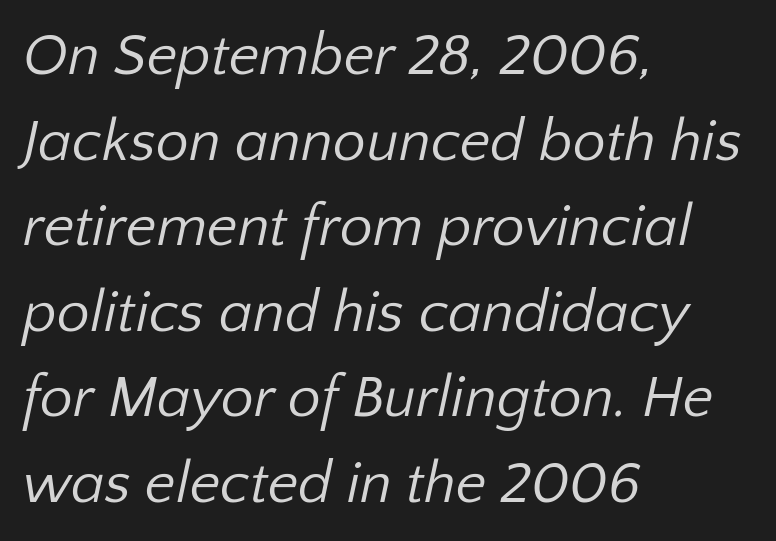
Q: Is the text bold? A: No.
Q: Is the typeface a serif or a sans-serif typeface? A: Sans-serif.
Q: Is the text underlined? A: No.
Q: How is the paragraph aligned? A: Left-aligned.
Q: Is the spacing between letters normal or unusually wide? A: Normal.
Q: Is the spacing between lines tight, normal or loose? A: Normal.
Q: Width (condensed, normal, or wide)? A: Normal.
Q: Stroke contrast? A: Low.
Q: x-height? A: Medium.
Q: Monospaced? A: No.
